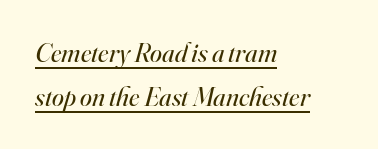
{"italic": "yes", "lean": "right", "slant_degrees": 16, "bold": "no", "underline": "yes", "align": "left", "line_spacing": "normal", "line_spacing_ratio": 1.64, "letter_spacing": "normal", "letter_spacing_em": 0.0, "glyph_px": 27}
